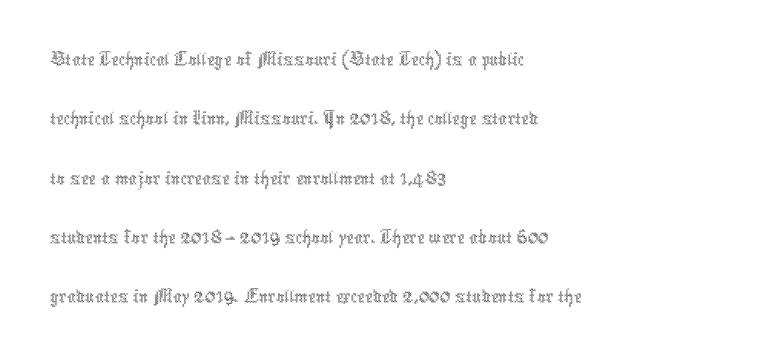
The image shows 43 px thin, condensed type, upright; set left-aligned, normal line spacing (1.38x), normal letter spacing, not underlined; a medium x-height.
